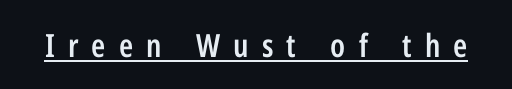
A typesetter would call this proportional, since set widths differ per character. If you drew a line through each stem, it would be perfectly vertical. A semibold gives these letters moderate extra thickness, short of bold. Looks like someone drew a line under every word here.
